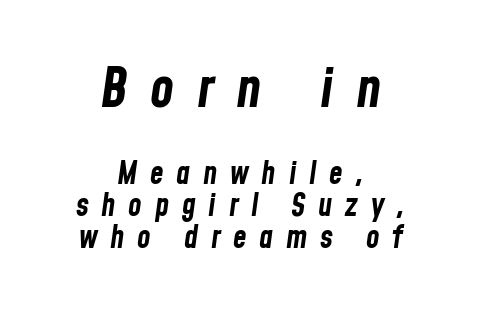
The composition opens big and finishes small. The foot of each line stays bare and open. Character widths vary here, with narrow letters taking less room than wide ones. Centered paragraph, ragged on both sides.
